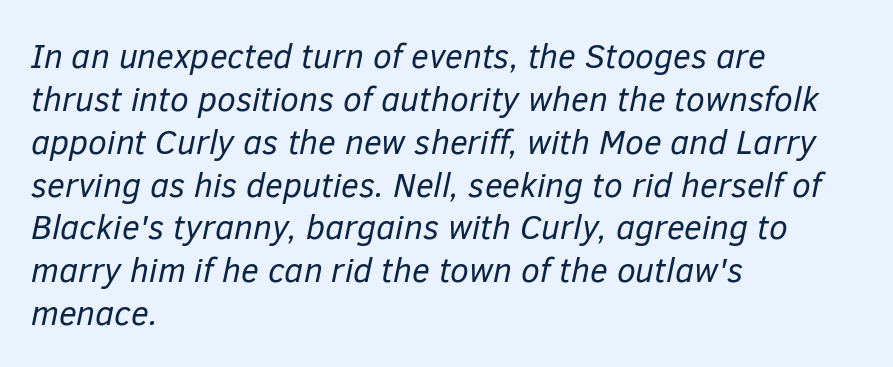
Q: Is the text bold? A: No.
Q: Is the text italic (slanted)? A: Yes, it leans right by about 12 degrees.
Q: Is the text underlined? A: No.
Q: How is the paragraph aligned? A: Left-aligned.
Q: Is the spacing between letters normal or unusually wide? A: Normal.
Q: Is the spacing between lines tight, normal or loose? A: Normal.
Q: Width (condensed, normal, or wide)? A: Normal.
Q: Stroke contrast? A: Low.
Q: x-height? A: Medium.
Q: Monospaced? A: No.
